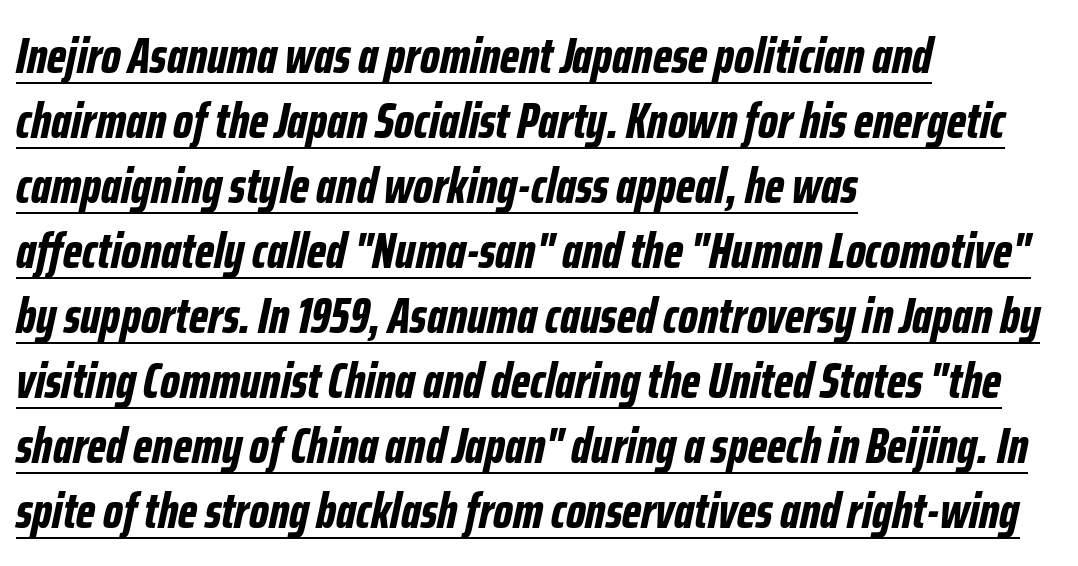
Q: Is the text bold? A: Yes.
Q: Is the text italic (slanted)? A: Yes, it leans right by about 12 degrees.
Q: Is the text underlined? A: Yes.
Q: How is the paragraph aligned? A: Left-aligned.
Q: Is the spacing between letters normal or unusually wide? A: Normal.
Q: Is the spacing between lines tight, normal or loose? A: Normal.
Q: Width (condensed, normal, or wide)? A: Condensed.
Q: Stroke contrast? A: Low.
Q: x-height? A: Medium.
Q: Monospaced? A: No.
